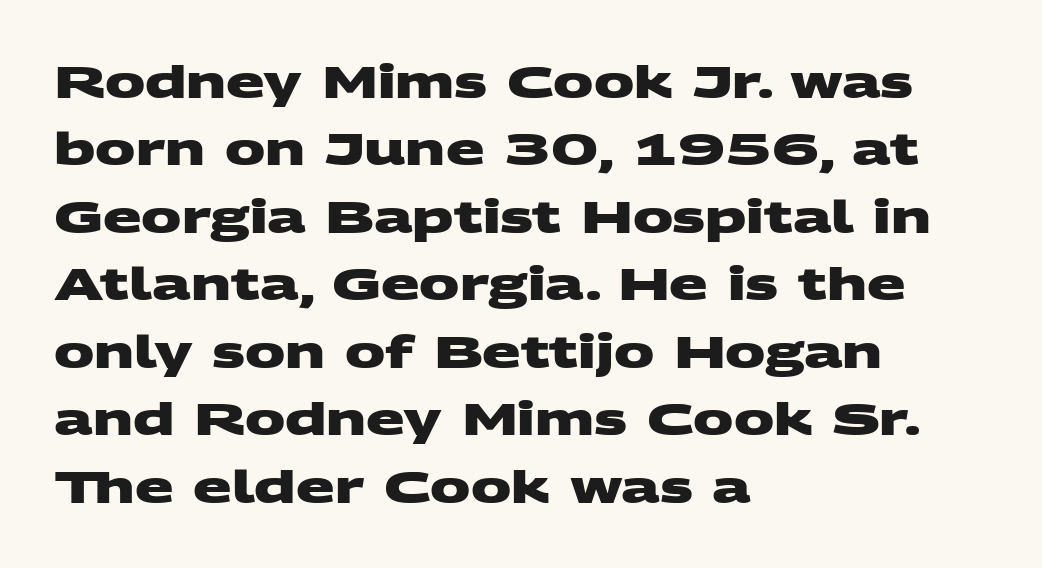
Q: Is the text bold? A: Yes.
Q: Is the typeface a serif or a sans-serif typeface? A: Sans-serif.
Q: Is the text underlined? A: No.
Q: How is the paragraph aligned? A: Left-aligned.
Q: Is the spacing between letters normal or unusually wide? A: Normal.
Q: Is the spacing between lines tight, normal or loose? A: Normal.
Q: Width (condensed, normal, or wide)? A: Wide.
Q: Stroke contrast? A: Medium.
Q: x-height? A: Large.
Q: Monospaced? A: No.
